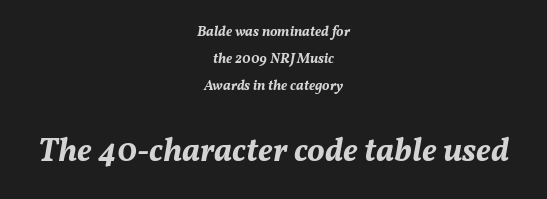
Q: Is the text bold? A: Yes.
Q: Is the text italic (slanted)? A: Yes, it leans right by about 11 degrees.
Q: Is the text underlined? A: No.
Q: How is the paragraph aligned? A: Centered.
Q: Is the spacing between letters normal or unusually wide? A: Normal.
Q: Is the spacing between lines tight, normal or loose? A: Loose.
Q: Which block of text is set in a larger size, the first (top) or the second (bottom)? A: The second (bottom) one.
Q: Width (condensed, normal, or wide)? A: Normal.
Q: Stroke contrast? A: Medium.
Q: x-height? A: Medium.
Q: Monospaced? A: No.
